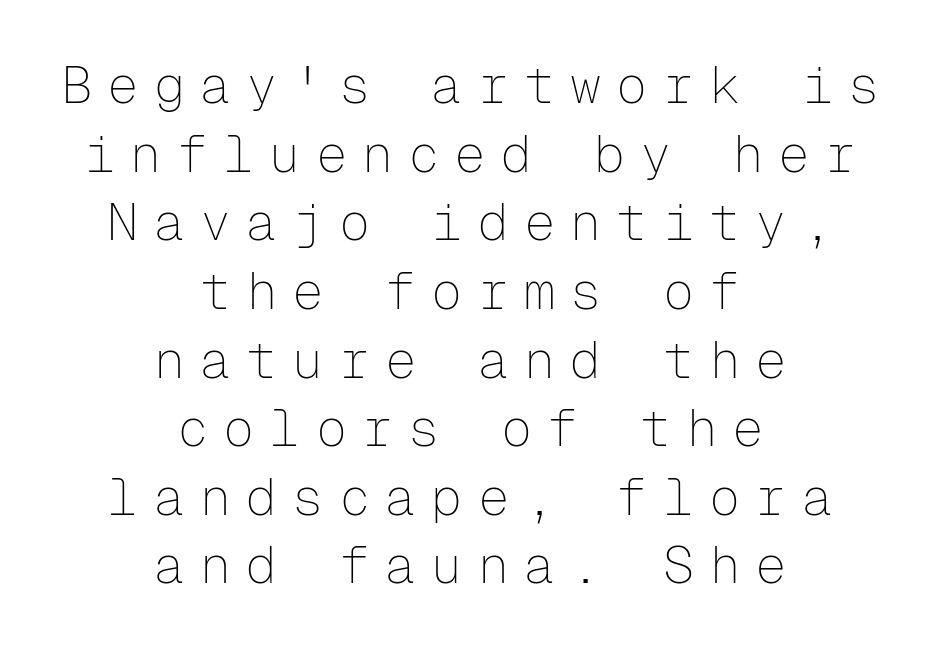
The image shows 52 px thin sans-serif type, upright, monospaced; set centered, normal line spacing (1.32x), unusually wide letter spacing (+0.29 em), not underlined; low stroke contrast and a medium x-height.
